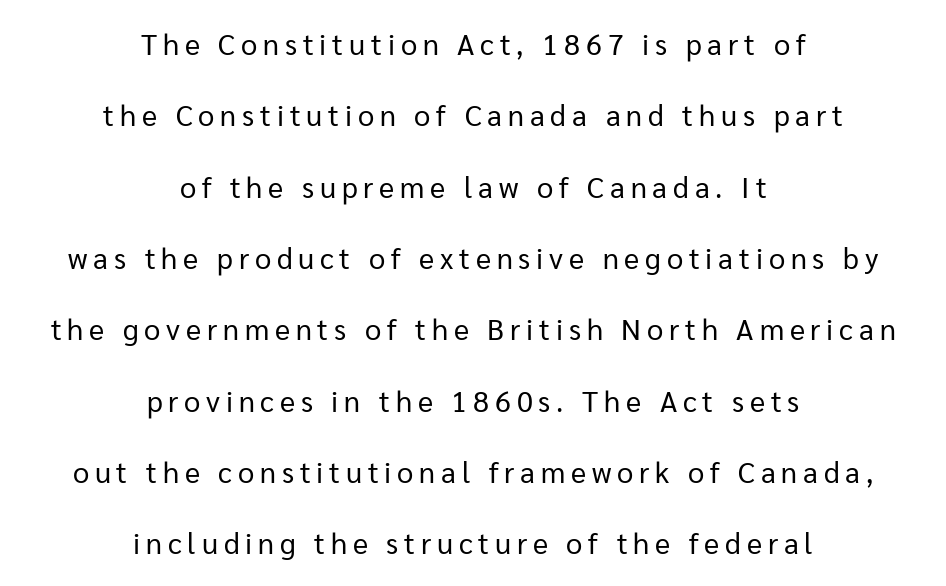
The horizontal fit of the characters is loose and conspicuously gappy. The text was rendered using a sans face with plain stroke endings. A great deal of white space separates one row of letters from the next. Is this a heavy cut? Hardly; it is regular or lighter. When letters stand straight like this, we call the style roman or upright. Descender tails drop into unmarked territory.
